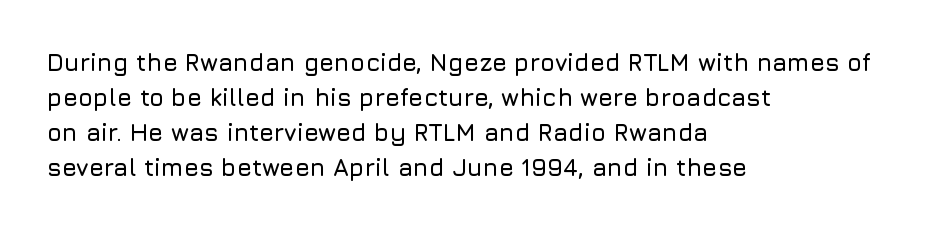
Q: Is the text italic (slanted)? A: No, it is upright.
Q: Is the text underlined? A: No.
Q: How is the paragraph aligned? A: Left-aligned.
Q: Is the spacing between letters normal or unusually wide? A: Normal.
Q: Is the spacing between lines tight, normal or loose? A: Normal.
